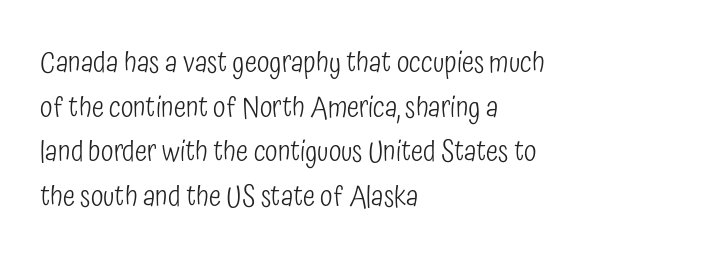
{"serif": "no", "italic": "no", "bold": "no", "weight": "light", "width": "condensed", "stroke_contrast": "low", "x_height": "medium", "monospaced": "no", "underline": "no", "align": "left", "line_spacing": "normal", "line_spacing_ratio": 1.54, "letter_spacing": "normal", "letter_spacing_em": 0.0, "glyph_px": 29}
